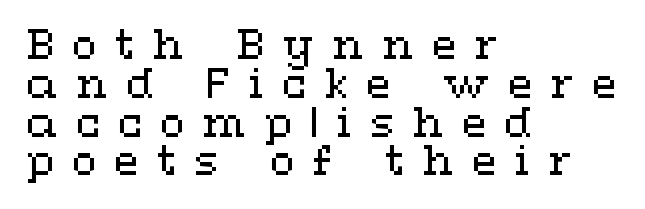
A typesetter would mark this as roman, not italic. A typesetter would call this proportional, since set widths differ per character. A light-to-regular cut is what we see here. Someone cranked the tracking dial way up on this one. The specimen omits any rule beneath the text block's lines.
